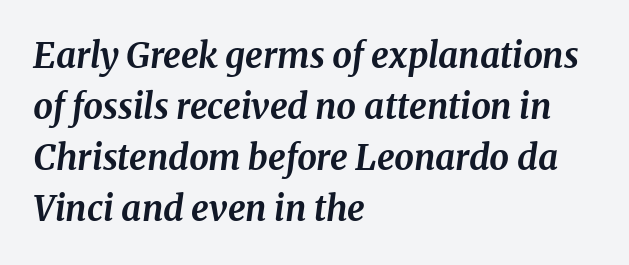
The image shows 35 px bold serif type, italic (leaning right); set left-aligned, normal line spacing (1.46x), normal letter spacing, not underlined; medium stroke contrast and a medium x-height.
